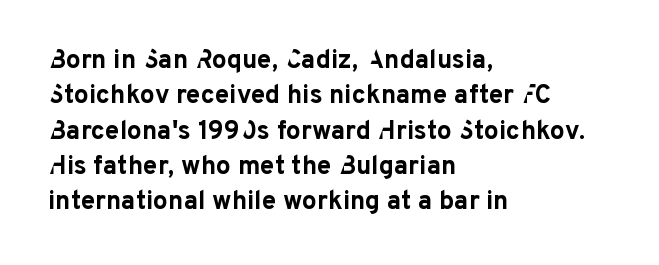
{"italic": "no", "bold": "yes", "underline": "no", "align": "left", "line_spacing": "normal", "line_spacing_ratio": 1.36, "letter_spacing": "normal", "letter_spacing_em": 0.0, "glyph_px": 26}
